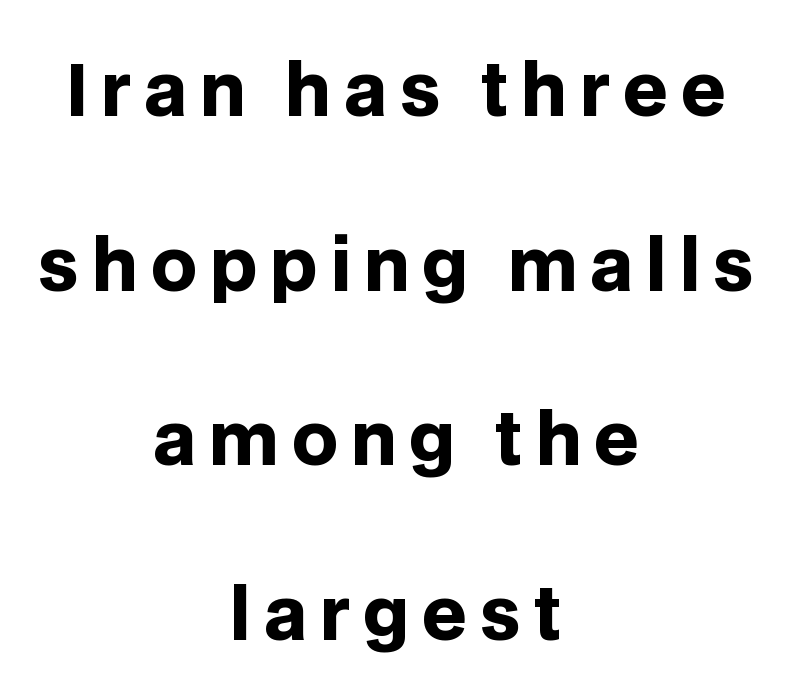
Q: Is the text bold? A: Yes.
Q: Is the text italic (slanted)? A: No, it is upright.
Q: Is the typeface a serif or a sans-serif typeface? A: Sans-serif.
Q: Is the text underlined? A: No.
Q: How is the paragraph aligned? A: Centered.
Q: Is the spacing between lines tight, normal or loose? A: Loose.
Q: Width (condensed, normal, or wide)? A: Normal.
Q: Stroke contrast? A: Low.
Q: x-height? A: Large.
Q: Monospaced? A: No.
